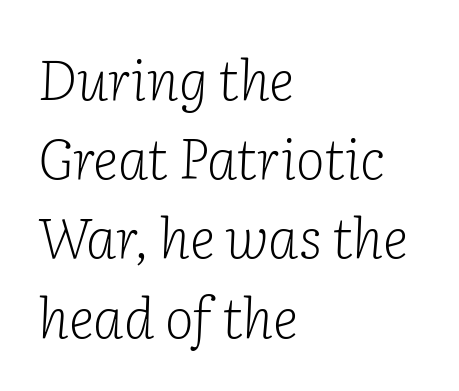
Weight class: somewhere from thin through regular. These lines were composed using italics. Spacing verdict: proportional, widths tailored to each character. Type style note: has serifs. The ragged edge is on the right, which tells us the setting is flush left.
